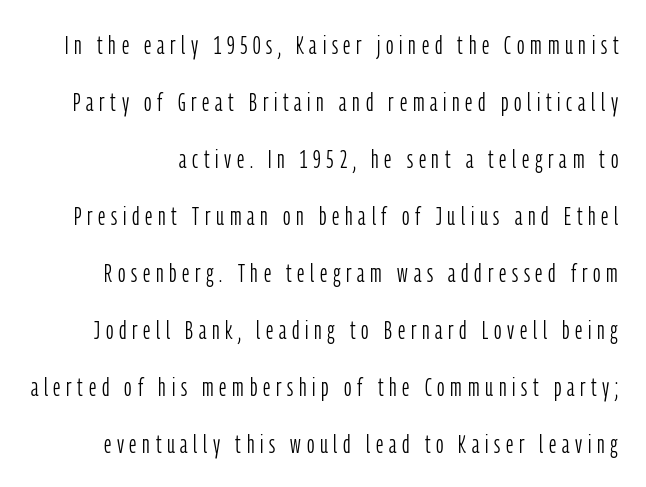
{"italic": "no", "bold": "no", "underline": "no", "line_spacing": "loose", "line_spacing_ratio": 2.19, "letter_spacing": "wide", "letter_spacing_em": 0.22, "glyph_px": 26}
